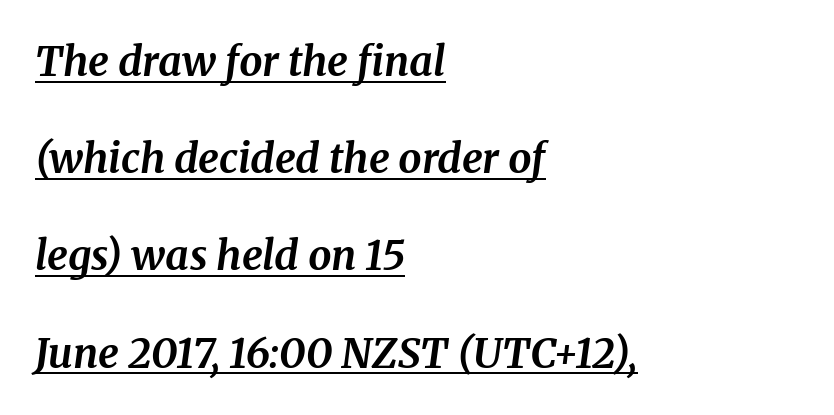
{"serif": "yes", "italic": "yes", "lean": "right", "slant_degrees": 8, "bold": "yes", "weight": "bold", "width": "normal", "stroke_contrast": "medium", "x_height": "medium", "monospaced": "no", "underline": "yes", "align": "left", "line_spacing": "loose", "line_spacing_ratio": 2.37, "letter_spacing": "normal", "letter_spacing_em": 0.0, "glyph_px": 41}
